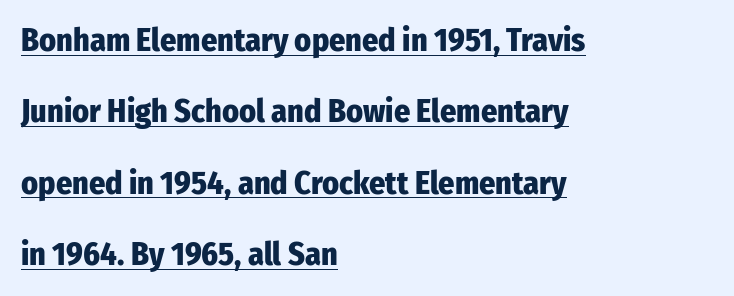
The passage shown stacks its lines with a broad gap. The passage is arranged the way most books set body copy — flush left. Each letter's strokes conclude bluntly, with no projecting serifs. Words appear dense and cohesive because spacing is normal.
